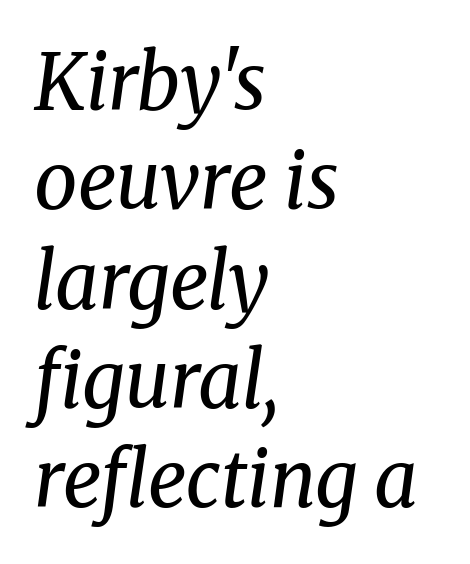
Q: Is the text bold? A: No.
Q: Is the text italic (slanted)? A: Yes, it leans right by about 8 degrees.
Q: Is the typeface a serif or a sans-serif typeface? A: Serif.
Q: Is the text underlined? A: No.
Q: How is the paragraph aligned? A: Left-aligned.
Q: Is the spacing between letters normal or unusually wide? A: Normal.
Q: Is the spacing between lines tight, normal or loose? A: Normal.
Q: Width (condensed, normal, or wide)? A: Normal.
Q: Stroke contrast? A: Medium.
Q: x-height? A: Medium.
Q: Monospaced? A: No.
